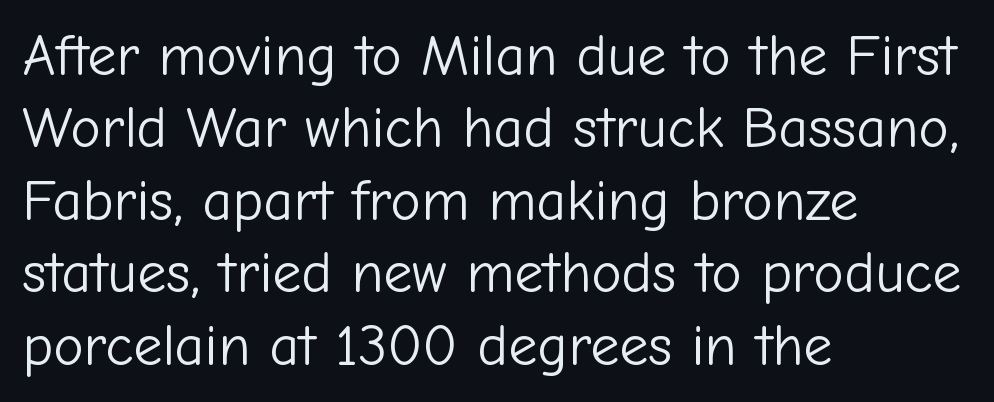
The image shows 58 px light sans-serif type, upright; set left-aligned, normal line spacing (1.25x), normal letter spacing, not underlined; low stroke contrast and a medium x-height.
